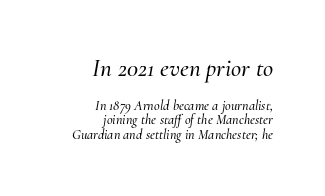
Note: larger setting up top, smaller setting below. The specimen reads as italic at a glance. Lines of text with bare space underneath. Each line ends at the same right margin while the left side varies. How are the letters spaced? Ordinarily, with no added tracking. Vertical spacing — tight.
